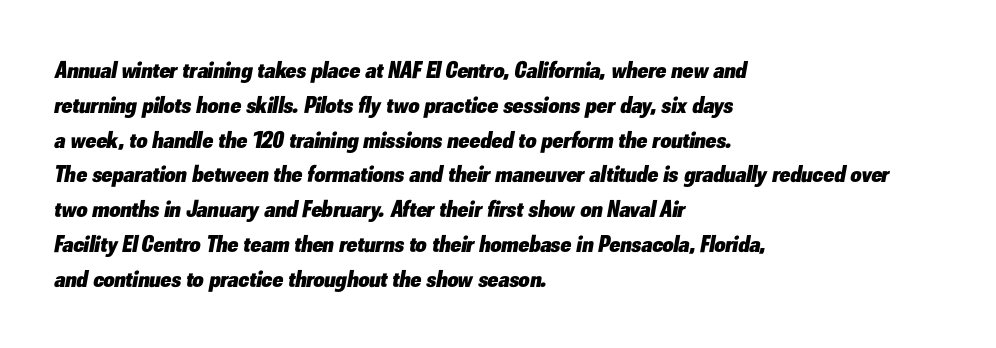
Typeset ragged right — the left edge is the straight one. These lines sit exactly where default settings would place them. These lines carry a lot of weight — the face is fully bold. Quick note: underline off.
